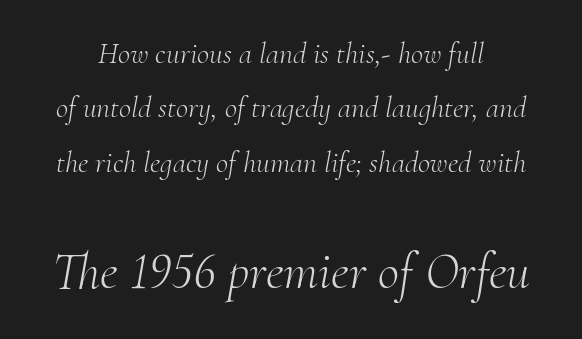
This sample has the flowing, uneven cadence of proportional lettering. Words appear dense and cohesive because spacing is normal. The specimen reads as italic at a glance. Bold? No — there's no thickening of the strokes.
